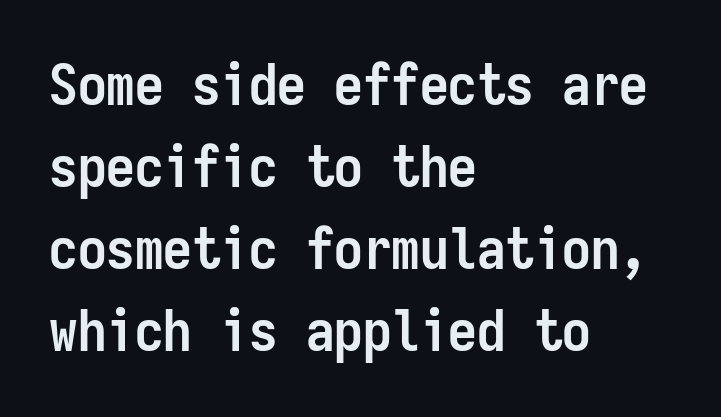
The image shows 57 px semibold, condensed sans-serif type, upright, monospaced; set left-aligned, normal line spacing (1.44x), normal letter spacing, not underlined; low stroke contrast and a medium x-height.
